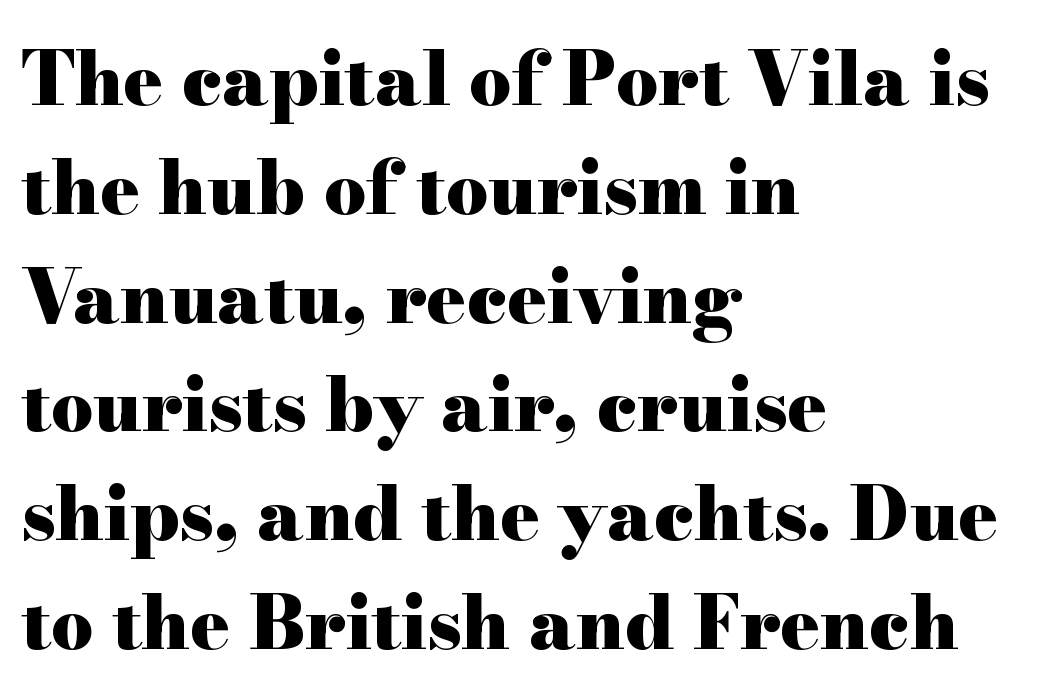
Honestly, there is no underline to notice here at all. Students, this is bold: see how much ink each stroke carries. Spacing between characters is what you'd get straight out of the box. The space between consecutive lines is moderate.
